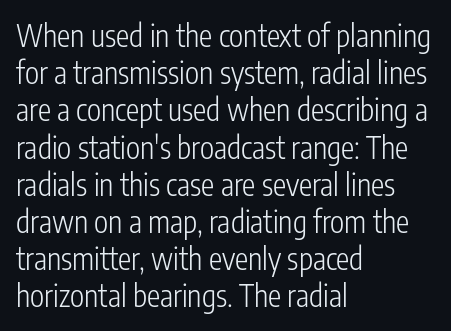
The image shows 30 px light, condensed sans-serif type, upright; set left-aligned, line spacing 1.24x, normal letter spacing, not underlined; low stroke contrast and a medium x-height.
